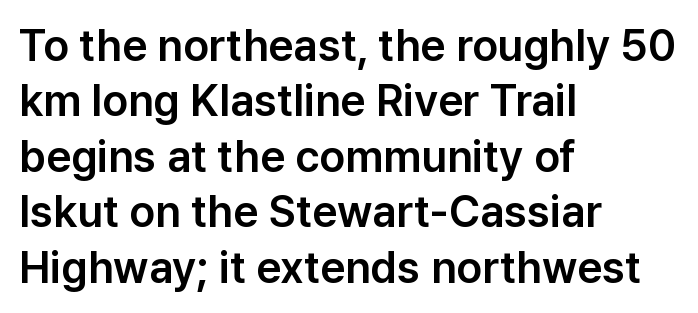
If you drew a line through each stem, it would be perfectly vertical. You can tell from the bare stems that sans-serif type was used. The rendering uses natural spacing where letterforms have individual widths. Caption: standard tracking, unaltered. Short and long lines alike share a common starting point at left. Quick note: underline off.
